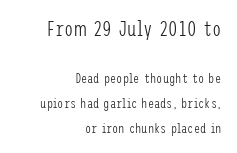
The image shows 21 px text type, upright; set right-aligned, line spacing 1.77x, normal letter spacing, not underlined; the first (top) block is 1.5x larger.
